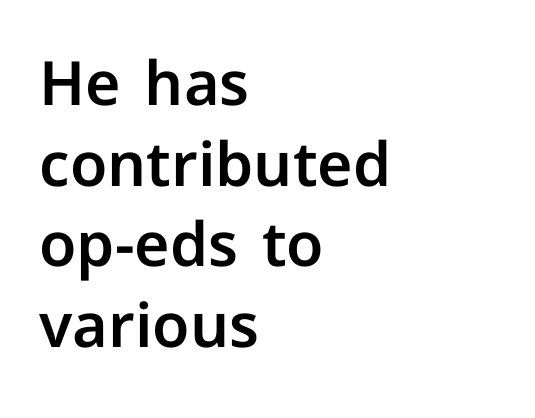
Q: Is the text italic (slanted)? A: No, it is upright.
Q: Is the typeface a serif or a sans-serif typeface? A: Sans-serif.
Q: Is the text underlined? A: No.
Q: How is the paragraph aligned? A: Left-aligned.
Q: Is the spacing between letters normal or unusually wide? A: Normal.
Q: Is the spacing between lines tight, normal or loose? A: Normal.
Q: Width (condensed, normal, or wide)? A: Normal.
Q: Stroke contrast? A: Low.
Q: x-height? A: Medium.
Q: Monospaced? A: No.
